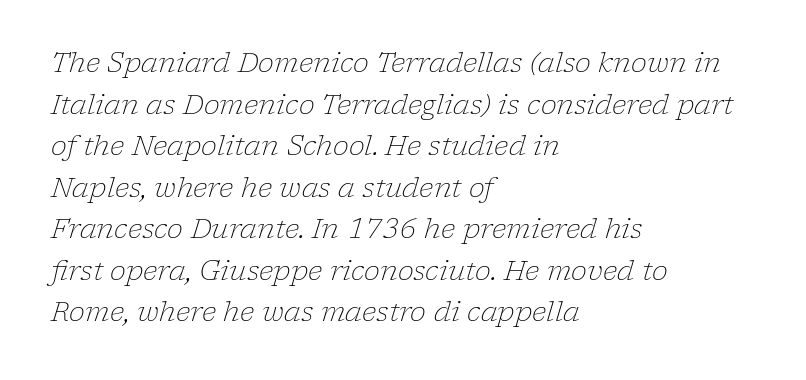
The image shows 27 px text type, italic (leaning right); set left-aligned, normal line spacing (1.54x), normal letter spacing, not underlined.
